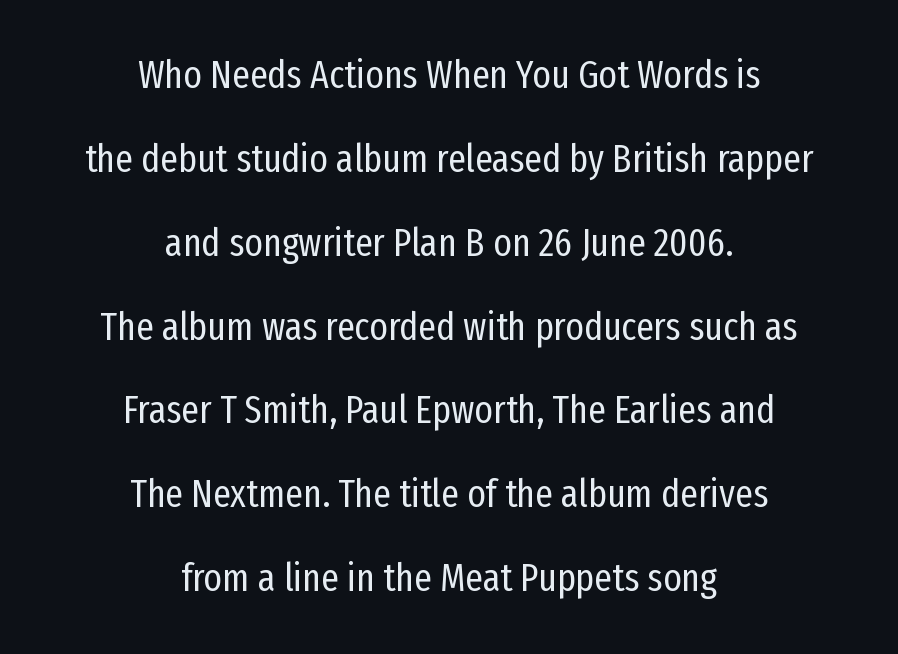
Q: Is the text bold? A: No.
Q: Is the text italic (slanted)? A: No, it is upright.
Q: Is the typeface a serif or a sans-serif typeface? A: Sans-serif.
Q: Is the text underlined? A: No.
Q: How is the paragraph aligned? A: Centered.
Q: Is the spacing between letters normal or unusually wide? A: Normal.
Q: Is the spacing between lines tight, normal or loose? A: Loose.
Q: Width (condensed, normal, or wide)? A: Condensed.
Q: Stroke contrast? A: Low.
Q: x-height? A: Medium.
Q: Monospaced? A: No.
